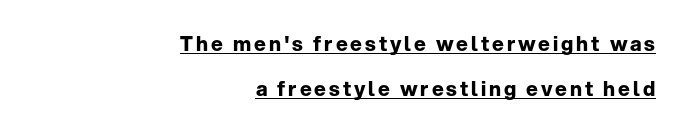
{"italic": "no", "bold": "yes", "underline": "yes", "align": "right", "line_spacing": "loose", "line_spacing_ratio": 2.26, "glyph_px": 20}
